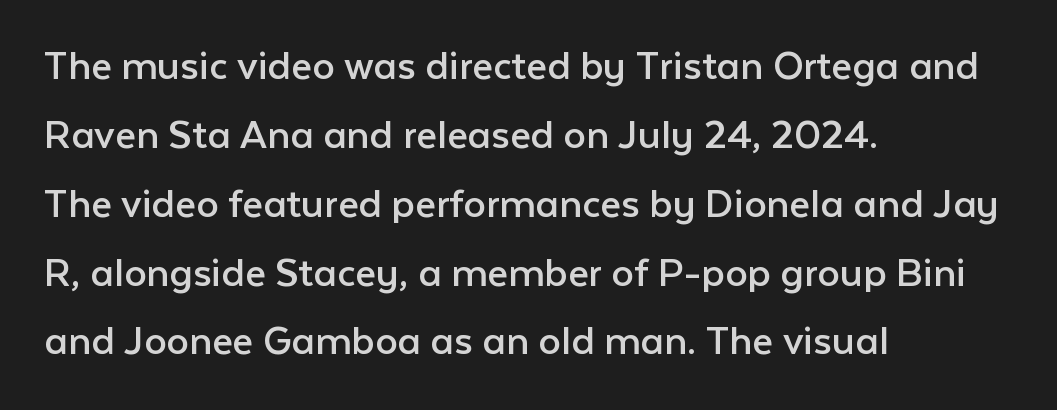
Type without underlining. These lines are rendered in a variable-pitch font. Reading down the column, the eye jumps a familiar distance to each next line. Caption: multi-line text, flush left, ragged right.
